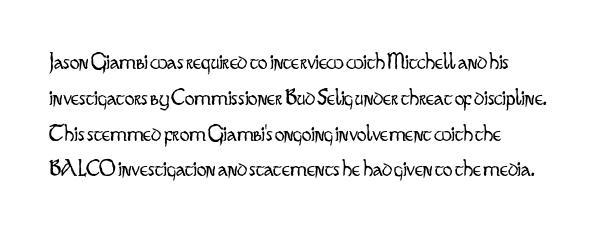
{"italic": "no", "bold": "no", "underline": "no", "align": "left", "line_spacing": "normal", "line_spacing_ratio": 1.49, "letter_spacing": "normal", "letter_spacing_em": 0.0, "glyph_px": 24}
